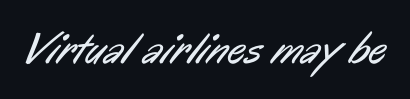
Does the type have serifs? No, each stem ends abruptly. Looks like regular typesetting: each glyph gets only the width it needs. How are the letters spaced? Ordinarily, with no added tracking. A light-to-regular cut is what we see here. Any mark beneath the type? The region is blank.
